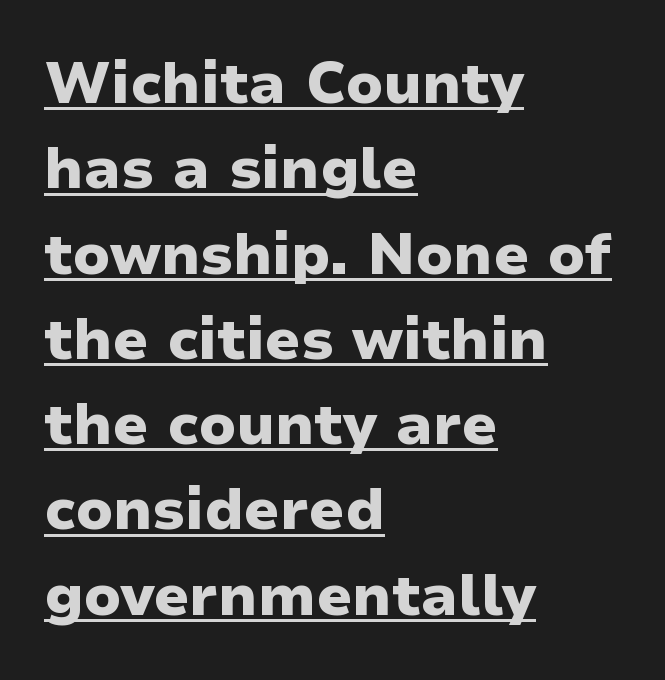
The image shows 58 px heavy sans-serif type, upright; set left-aligned, normal line spacing (1.47x), normal letter spacing, underlined; low stroke contrast and a medium x-height.
